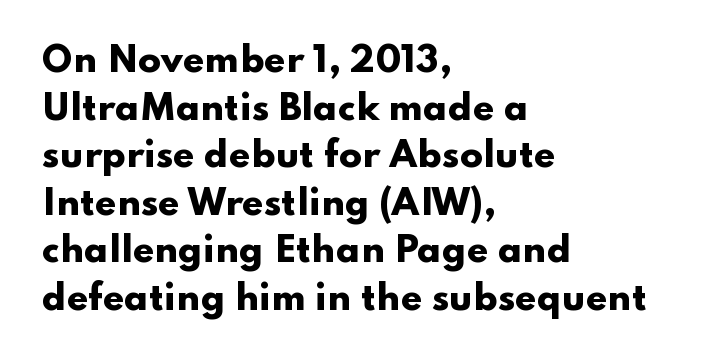
Q: Is the text bold? A: Yes.
Q: Is the text italic (slanted)? A: No, it is upright.
Q: Is the typeface a serif or a sans-serif typeface? A: Sans-serif.
Q: Is the text underlined? A: No.
Q: How is the paragraph aligned? A: Left-aligned.
Q: Is the spacing between letters normal or unusually wide? A: Normal.
Q: Is the spacing between lines tight, normal or loose? A: Normal.
Q: Width (condensed, normal, or wide)? A: Wide.
Q: Stroke contrast? A: Low.
Q: x-height? A: Small.
Q: Monospaced? A: No.
